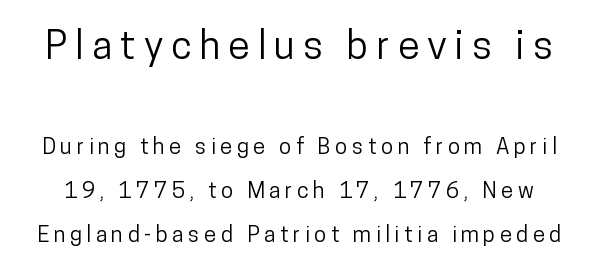
The image shows 39 px condensed sans-serif type, upright; set loose line spacing (1.98x), unusually wide letter spacing (+0.21 em), not underlined; the first (top) block is 1.77x larger; low stroke contrast and a medium x-height.
